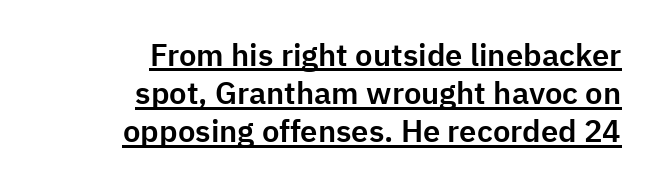
{"serif": "no", "italic": "no", "width": "normal", "stroke_contrast": "low", "x_height": "medium", "monospaced": "no", "underline": "yes", "align": "right", "line_spacing_ratio": 1.23, "letter_spacing": "normal", "letter_spacing_em": 0.0, "glyph_px": 31}
